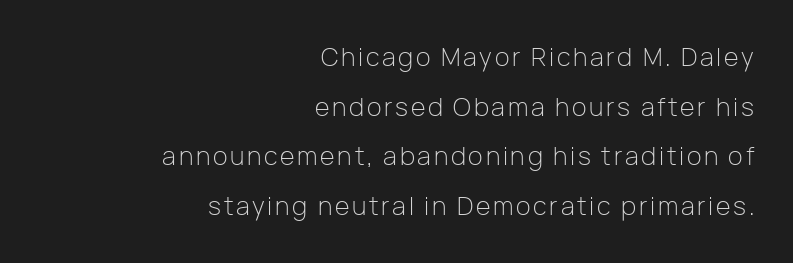
The image shows 25 px text type, upright; set right-aligned, loose line spacing (1.99x), not underlined.
